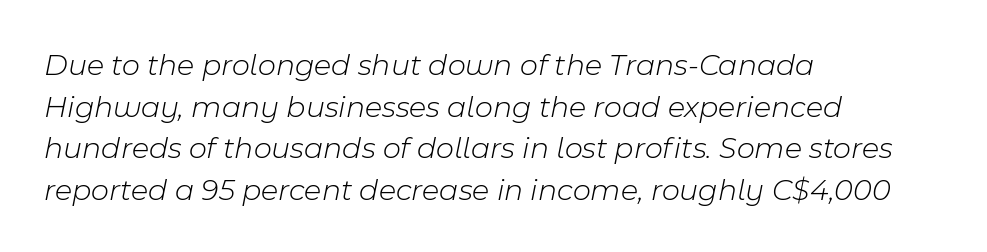
The image shows 31 px light type, italic (leaning right); set left-aligned, normal line spacing (1.34x), normal letter spacing, not underlined; low stroke contrast and a medium x-height.
